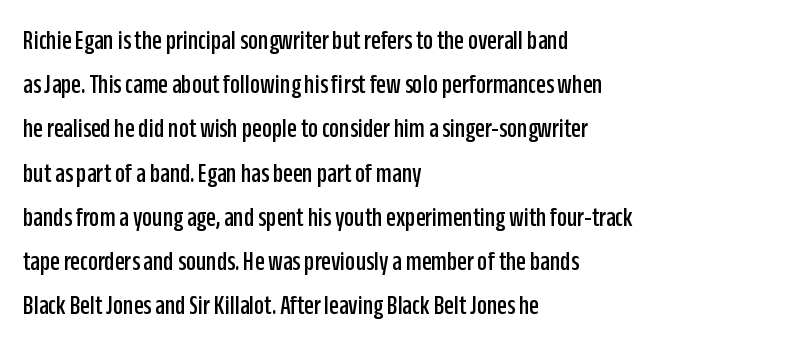
The image shows 28 px condensed sans-serif type, upright; set left-aligned, normal line spacing (1.58x), normal letter spacing, not underlined; low stroke contrast and a large x-height.
